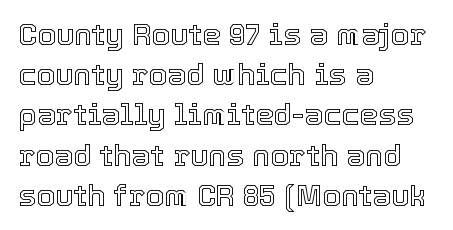
The specimen omits any rule beneath the text block's lines. Line spacing here is normal. Upright lettering throughout. Inter-character spacing is left at the font's built-in metrics. If you drew a ruler down the left edge, every line would touch it.
